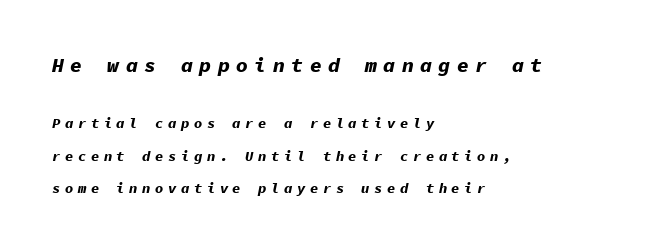
Q: Is the text bold? A: Yes.
Q: Is the text italic (slanted)? A: Yes, it leans right by about 11 degrees.
Q: Is the text underlined? A: No.
Q: How is the paragraph aligned? A: Left-aligned.
Q: Is the spacing between letters normal or unusually wide? A: Unusually wide.
Q: Is the spacing between lines tight, normal or loose? A: Loose.
Q: Which block of text is set in a larger size, the first (top) or the second (bottom)? A: The first (top) one.
